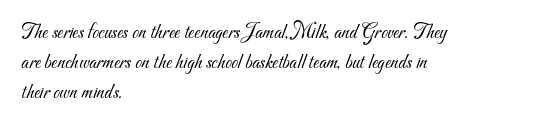
The image shows 21 px text type; set left-aligned, normal line spacing (1.42x), normal letter spacing, not underlined.
